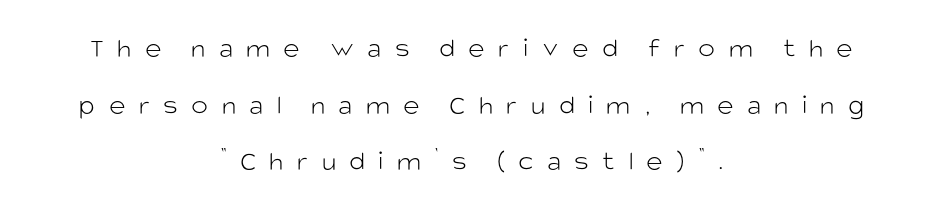
{"serif": "no", "italic": "no", "bold": "no", "weight": "light", "width": "normal", "stroke_contrast": "low", "x_height": "large", "monospaced": "no", "underline": "no", "align": "center", "line_spacing": "loose", "line_spacing_ratio": 2.02, "letter_spacing": "wide", "letter_spacing_em": 0.48, "glyph_px": 28}
